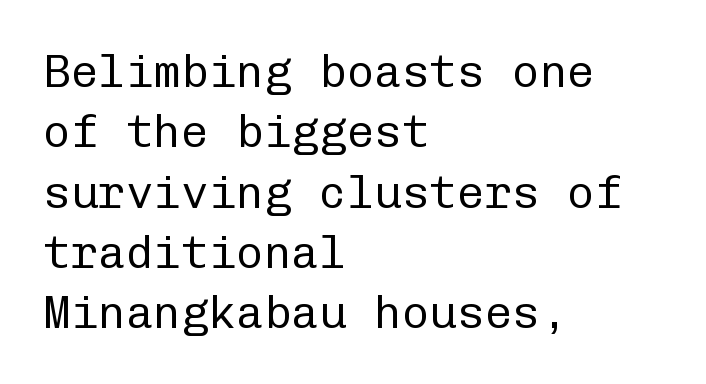
The image shows 46 px regular-weight sans-serif type, upright, monospaced; set left-aligned, normal line spacing (1.31x), normal letter spacing, not underlined; low stroke contrast and a medium x-height.
